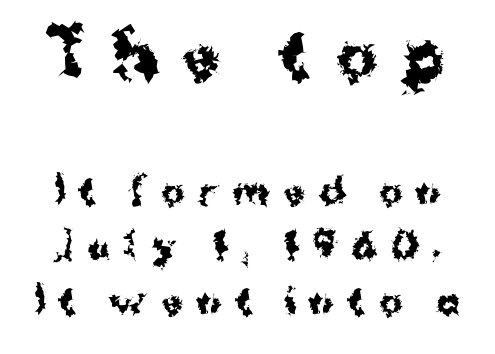
Nope, not italic — everything's standing straight. Each letter's strokes conclude bluntly, with no projecting serifs. Glance below the letters and you will spot only blank space. The letters in the upper block stand taller than those in the block below.
